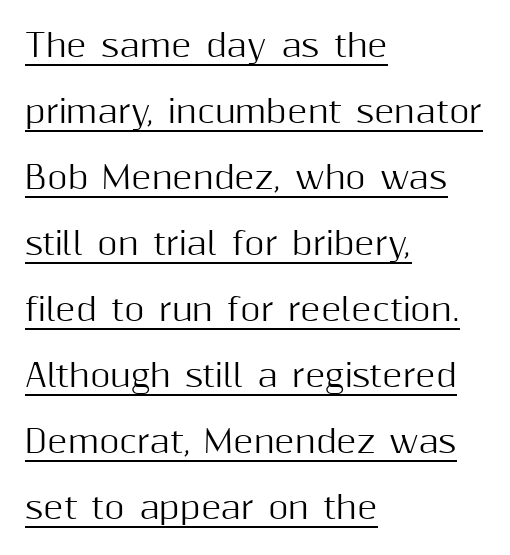
Q: Is the text italic (slanted)? A: No, it is upright.
Q: Is the typeface a serif or a sans-serif typeface? A: Sans-serif.
Q: Is the text underlined? A: Yes.
Q: How is the paragraph aligned? A: Left-aligned.
Q: Is the spacing between letters normal or unusually wide? A: Normal.
Q: Is the spacing between lines tight, normal or loose? A: Loose.
Q: Width (condensed, normal, or wide)? A: Normal.
Q: Stroke contrast? A: Medium.
Q: x-height? A: Medium.
Q: Monospaced? A: No.
